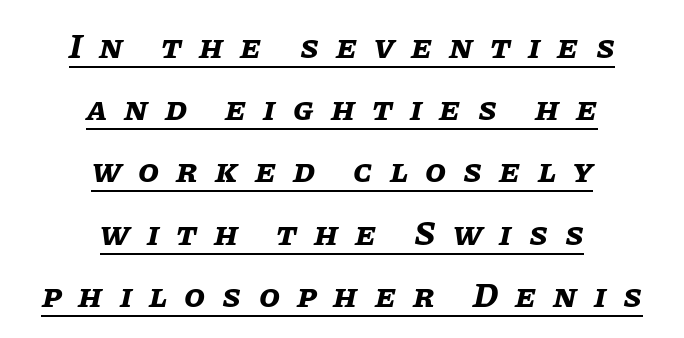
Q: Is the text bold? A: Yes.
Q: Is the text italic (slanted)? A: Yes, it leans right by about 11 degrees.
Q: Is the text underlined? A: Yes.
Q: How is the paragraph aligned? A: Centered.
Q: Is the spacing between letters normal or unusually wide? A: Unusually wide.
Q: Width (condensed, normal, or wide)? A: Normal.
Q: Stroke contrast? A: Low.
Q: x-height? A: Large.
Q: Monospaced? A: No.
